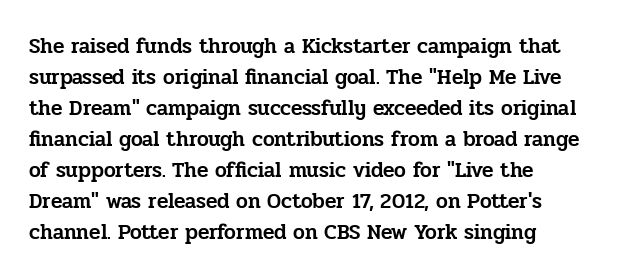
Does the copy run flush right? No — it runs flush left. The specimen reads as upright at a glance. Between one letter and the next there's only the usual sliver of space. The designer left line spacing at the default.
